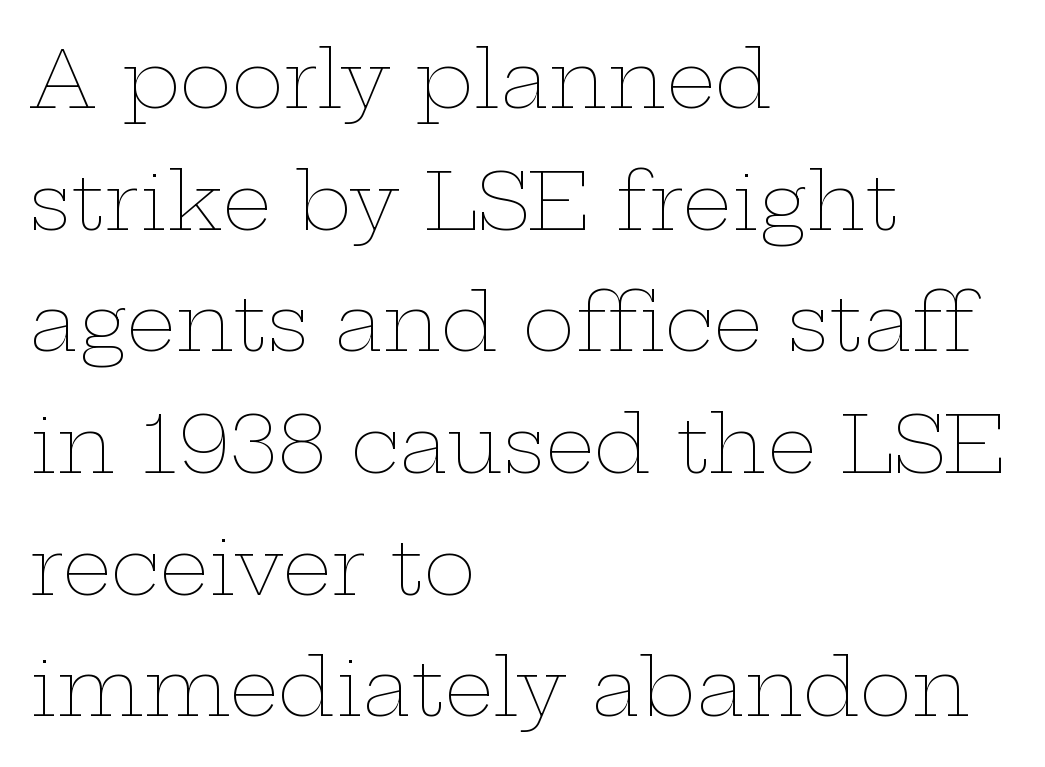
{"italic": "no", "bold": "no", "weight": "thin", "width": "wide", "stroke_contrast": "low", "x_height": "medium", "monospaced": "no", "underline": "no", "align": "left", "line_spacing": "normal", "line_spacing_ratio": 1.54, "letter_spacing": "normal", "letter_spacing_em": 0.0, "glyph_px": 79}
